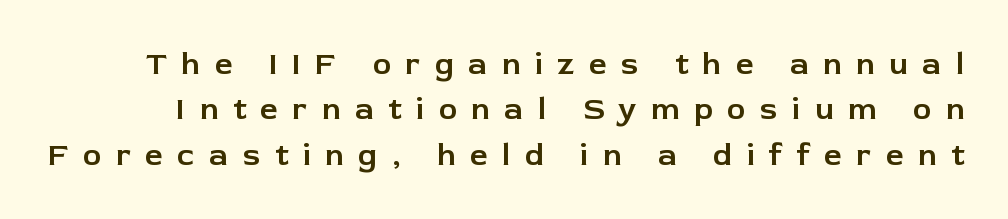
{"serif": "no", "italic": "no", "width": "normal", "stroke_contrast": "low", "x_height": "medium", "monospaced": "no", "underline": "no", "line_spacing": "normal", "line_spacing_ratio": 1.46, "letter_spacing": "wide", "letter_spacing_em": 0.47, "glyph_px": 31}
